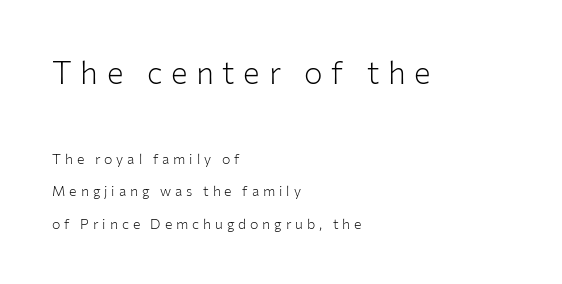
{"serif": "no", "italic": "no", "bold": "no", "weight": "light", "width": "normal", "stroke_contrast": "low", "x_height": "medium", "monospaced": "no", "underline": "no", "align": "left", "line_spacing": "loose", "line_spacing_ratio": 2.32, "letter_spacing": "wide", "letter_spacing_em": 0.28, "larger_block": "first", "size_ratio": 2.21, "glyph_px": 31}
